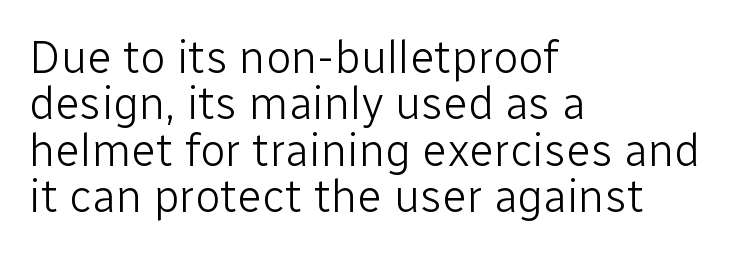
{"serif": "no", "italic": "no", "bold": "no", "weight": "light", "width": "normal", "stroke_contrast": "low", "x_height": "medium", "monospaced": "no", "underline": "no", "align": "left", "line_spacing": "tight", "line_spacing_ratio": 1.01, "letter_spacing": "normal", "letter_spacing_em": 0.0, "glyph_px": 46}
